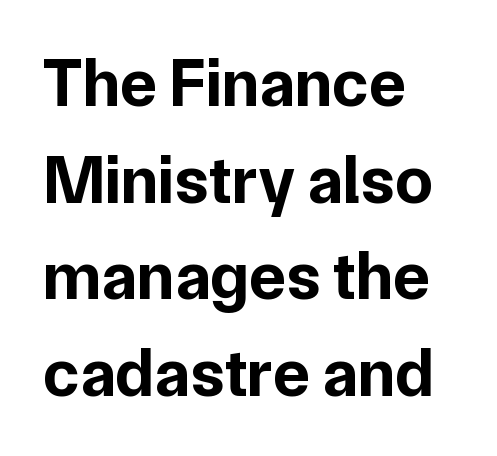
The image shows 68 px bold sans-serif type, upright; set left-aligned, normal line spacing (1.42x), normal letter spacing, not underlined; low stroke contrast and a medium x-height.
